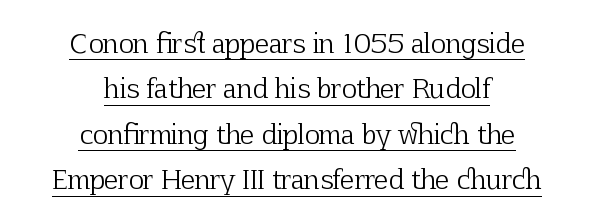
{"italic": "no", "bold": "no", "underline": "yes", "align": "center", "line_spacing_ratio": 1.75, "letter_spacing": "normal", "letter_spacing_em": 0.0, "glyph_px": 26}
